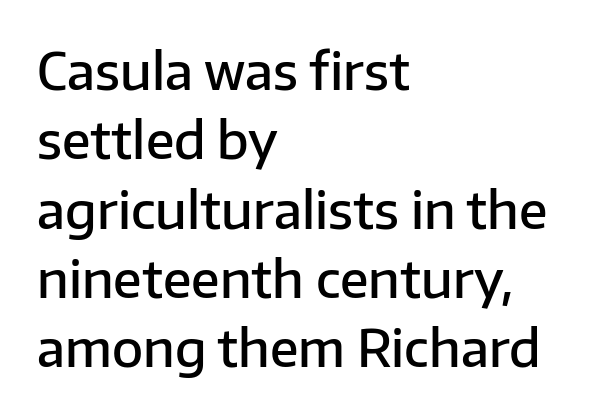
Tracking here is standard; glyphs follow each other at the usual distance. The passage shown is typed in a proportional face where columns would drift. Every stem runs plumb, perpendicular to the baseline. Are there feet on the stems? There aren't — it's a sans. The passage shown is not underscored anywhere. Typeset ragged right — the left edge is the straight one.
